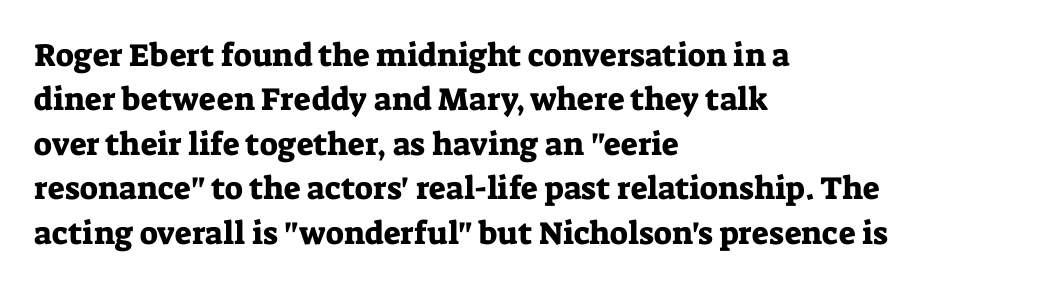
This rendering employs a face with finishing strokes, i.e., a serif. You could not count columns in this text — the font is proportionally spaced. The font's upright variant was chosen for this text. Only glyphs here, with clear space below each row. The designer left line spacing at the default. Each line starts at the same left margin while the right side varies.
